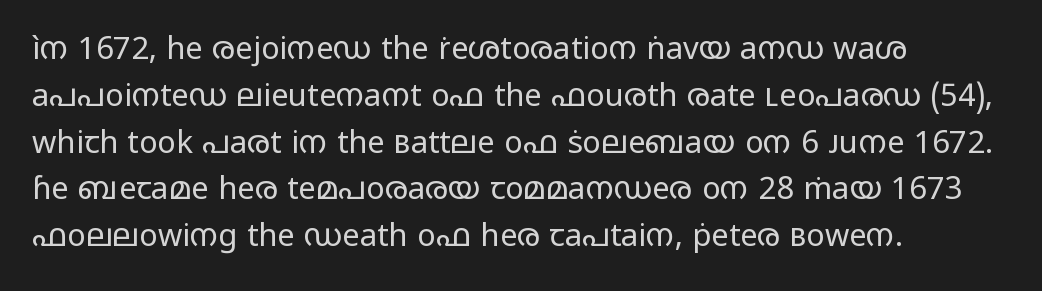
Q: Is the text bold? A: No.
Q: Is the text italic (slanted)? A: No, it is upright.
Q: Is the typeface a serif or a sans-serif typeface? A: Sans-serif.
Q: Is the text underlined? A: No.
Q: How is the paragraph aligned? A: Left-aligned.
Q: Is the spacing between letters normal or unusually wide? A: Normal.
Q: Is the spacing between lines tight, normal or loose? A: Normal.
Q: Width (condensed, normal, or wide)? A: Wide.
Q: Stroke contrast? A: Low.
Q: x-height? A: Medium.
Q: Monospaced? A: No.
